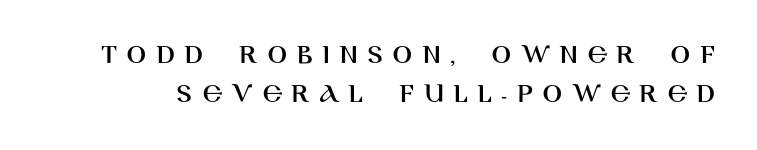
Q: Is the text italic (slanted)? A: No, it is upright.
Q: Is the typeface a serif or a sans-serif typeface? A: Sans-serif.
Q: Is the text underlined? A: No.
Q: Is the spacing between letters normal or unusually wide? A: Unusually wide.
Q: Is the spacing between lines tight, normal or loose? A: Normal.
Q: Width (condensed, normal, or wide)? A: Normal.
Q: Stroke contrast? A: High.
Q: x-height? A: Large.
Q: Monospaced? A: No.
